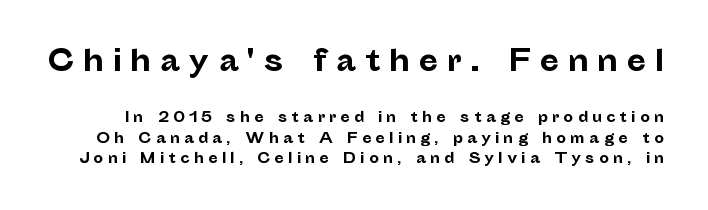
The leading is moderate, giving the passage an even texture. The passage shown is typed in a proportional face where columns would drift. Italic? Not at all — the glyphs are vertical. The letterforms stand isolated, each surrounded by extra space.
